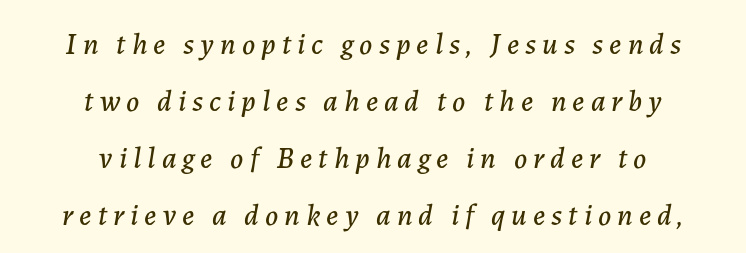
Q: Is the text italic (slanted)? A: Yes, it leans right by about 7 degrees.
Q: Is the text underlined? A: No.
Q: How is the paragraph aligned? A: Centered.
Q: Is the spacing between letters normal or unusually wide? A: Unusually wide.
Q: Is the spacing between lines tight, normal or loose? A: Loose.
Q: Width (condensed, normal, or wide)? A: Normal.
Q: Stroke contrast? A: Low.
Q: x-height? A: Medium.
Q: Monospaced? A: No.
